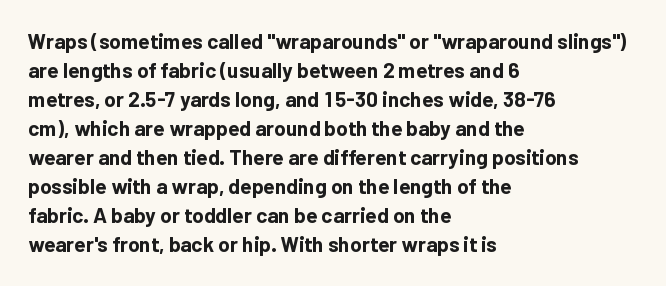
The lines are quadded left. These lines keep a tight, regular rhythm from letter to letter. The gap between lines stays unmarked. It's the straight-up-and-down kind of type. The rendering uses a moderate line-height, typical for paragraphs. Pretty heavy lettering here — definitely bold.
